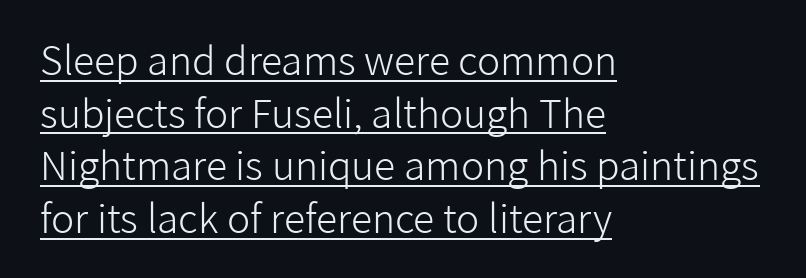
The image shows 39 px light sans-serif type, upright; set left-aligned, normal line spacing (1.35x), normal letter spacing, underlined; low stroke contrast and a medium x-height.
